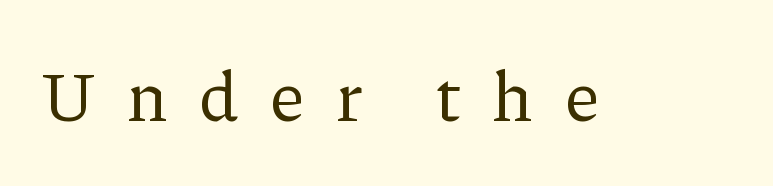
{"serif": "yes", "italic": "no", "bold": "no", "weight": "regular", "width": "normal", "stroke_contrast": "low", "x_height": "medium", "monospaced": "no", "underline": "no", "letter_spacing": "wide", "letter_spacing_em": 0.45, "glyph_px": 71}
